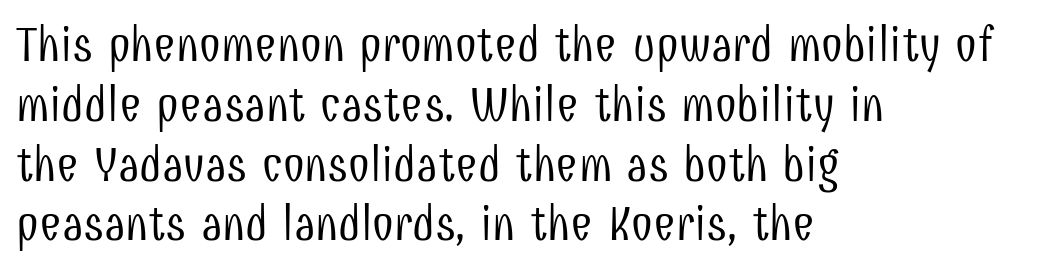
Nobody touched the tracking dial on this one. Heaviness? Minimal to ordinary, like unemphasized prose. Check the space under the baseline: it is left empty. Serifs: no, the terminals of the letterforms are clean. Italic: no, the glyphs are upright roman. Compared with a centered layout, this one pins lines to the left instead.
